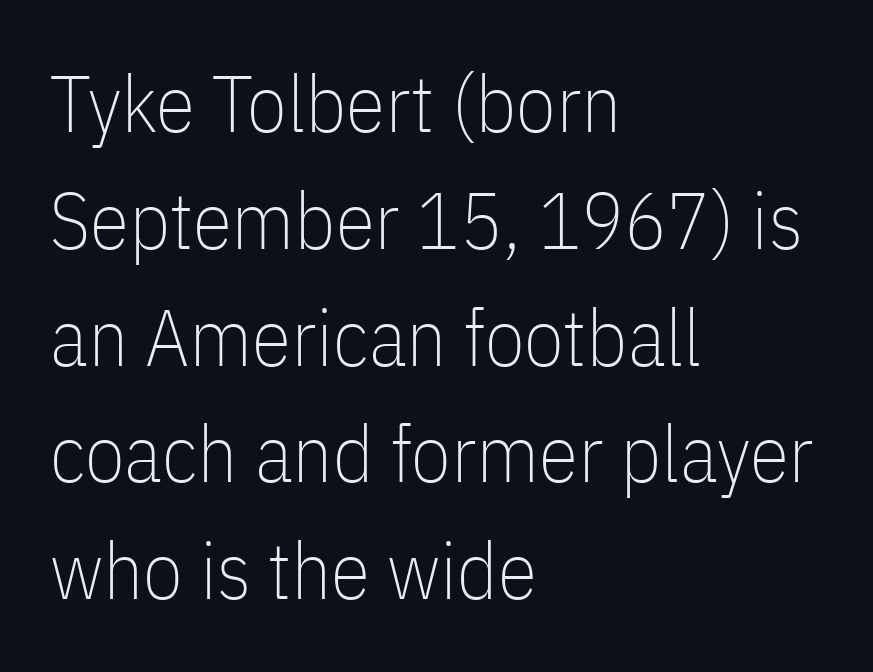
Q: Is the text bold? A: No.
Q: Is the text italic (slanted)? A: No, it is upright.
Q: Is the typeface a serif or a sans-serif typeface? A: Sans-serif.
Q: Is the text underlined? A: No.
Q: How is the paragraph aligned? A: Left-aligned.
Q: Is the spacing between letters normal or unusually wide? A: Normal.
Q: Is the spacing between lines tight, normal or loose? A: Normal.
Q: Width (condensed, normal, or wide)? A: Condensed.
Q: Stroke contrast? A: Low.
Q: x-height? A: Medium.
Q: Monospaced? A: No.
